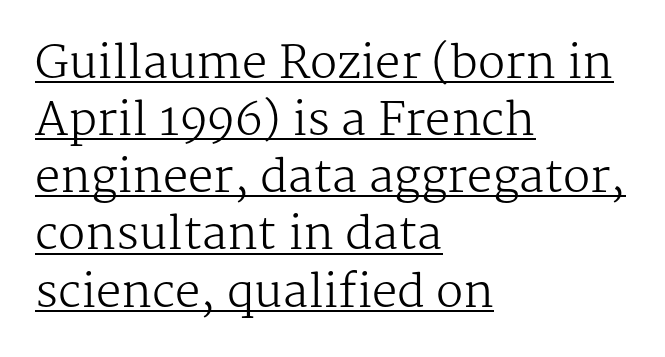
Q: Is the text bold? A: No.
Q: Is the text italic (slanted)? A: No, it is upright.
Q: Is the typeface a serif or a sans-serif typeface? A: Serif.
Q: Is the text underlined? A: Yes.
Q: How is the paragraph aligned? A: Left-aligned.
Q: Is the spacing between letters normal or unusually wide? A: Normal.
Q: Is the spacing between lines tight, normal or loose? A: Normal.
Q: Width (condensed, normal, or wide)? A: Normal.
Q: Stroke contrast? A: Medium.
Q: x-height? A: Medium.
Q: Monospaced? A: No.
